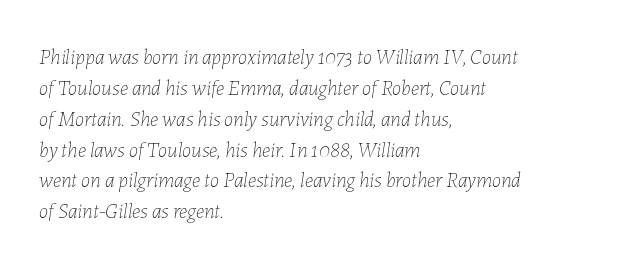
The image shows 21 px text type, italic (leaning right); set left-aligned, normal line spacing (1.47x), normal letter spacing, not underlined.
